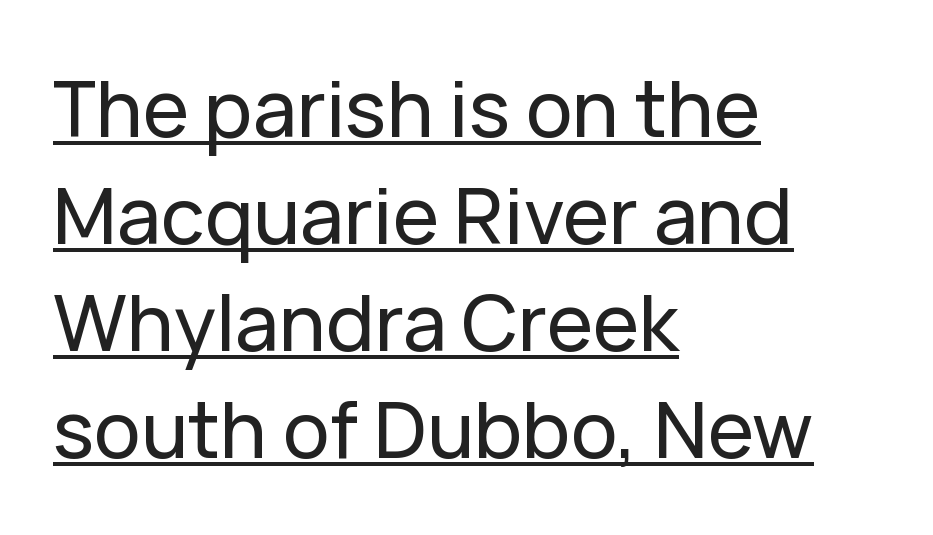
Q: Is the text italic (slanted)? A: No, it is upright.
Q: Is the typeface a serif or a sans-serif typeface? A: Sans-serif.
Q: Is the text underlined? A: Yes.
Q: How is the paragraph aligned? A: Left-aligned.
Q: Is the spacing between letters normal or unusually wide? A: Normal.
Q: Is the spacing between lines tight, normal or loose? A: Normal.
Q: Width (condensed, normal, or wide)? A: Normal.
Q: Stroke contrast? A: Low.
Q: x-height? A: Medium.
Q: Monospaced? A: No.
